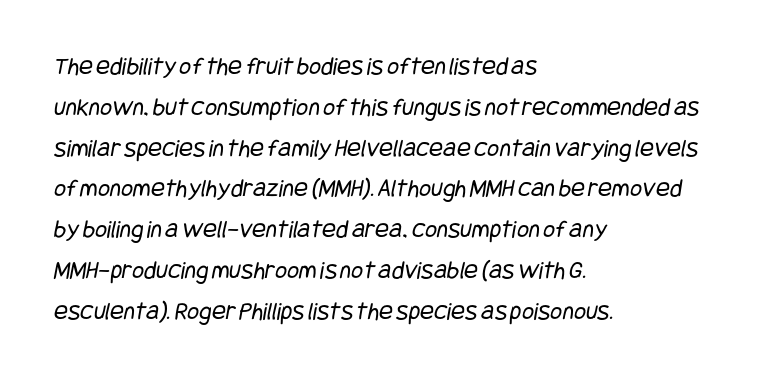
Q: Is the text bold? A: No.
Q: Is the text underlined? A: No.
Q: How is the paragraph aligned? A: Left-aligned.
Q: Is the spacing between letters normal or unusually wide? A: Normal.
Q: Is the spacing between lines tight, normal or loose? A: Normal.
